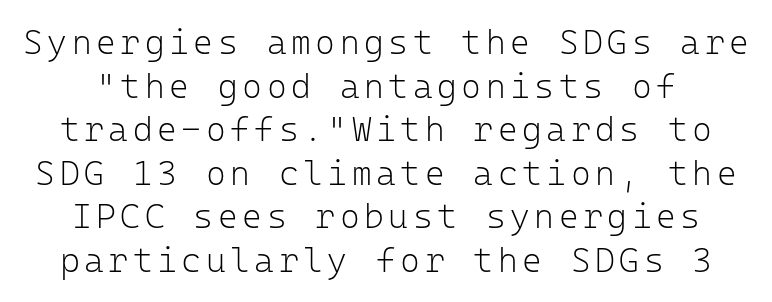
{"serif": "no", "italic": "no", "bold": "no", "weight": "light", "width": "normal", "stroke_contrast": "low", "x_height": "medium", "monospaced": "yes", "underline": "no", "line_spacing": "normal", "line_spacing_ratio": 1.28, "glyph_px": 34}
